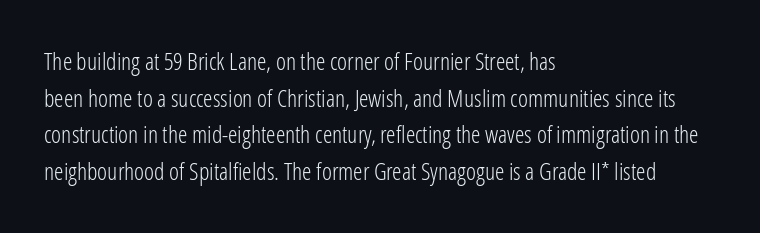
Q: Is the text bold? A: No.
Q: Is the text italic (slanted)? A: No, it is upright.
Q: Is the text underlined? A: No.
Q: How is the paragraph aligned? A: Left-aligned.
Q: Is the spacing between letters normal or unusually wide? A: Normal.
Q: Is the spacing between lines tight, normal or loose? A: Normal.
